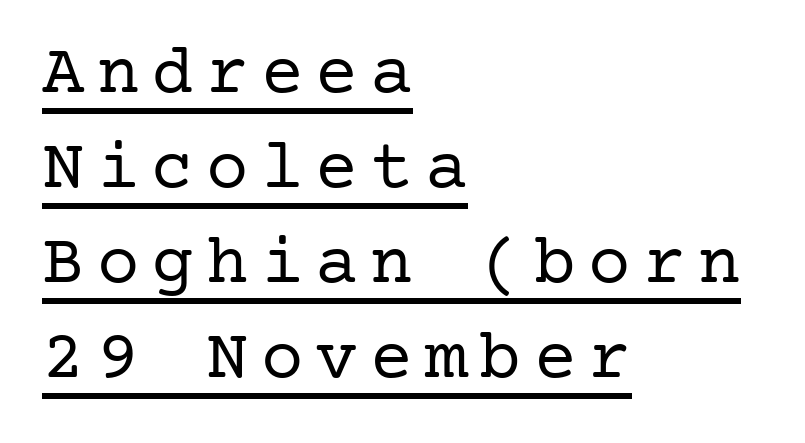
The face used here appears with an underline applied. Is this a sans? No — the strokes have serifs. Think standard paragraph weight, or any step lighter than that. Quick note: not italic, upright. This block has exactly the height ordinary leading produces.
